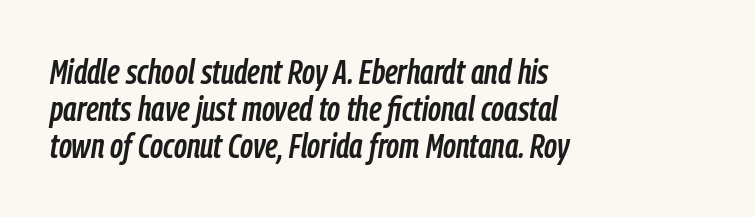
Q: Is the text italic (slanted)? A: Yes, it leans right by about 9 degrees.
Q: Is the text underlined? A: No.
Q: How is the paragraph aligned? A: Left-aligned.
Q: Is the spacing between letters normal or unusually wide? A: Normal.
Q: Is the spacing between lines tight, normal or loose? A: Tight.
Q: Width (condensed, normal, or wide)? A: Condensed.
Q: Stroke contrast? A: Low.
Q: x-height? A: Medium.
Q: Monospaced? A: No.
